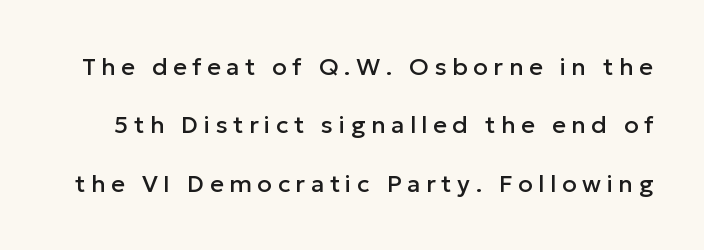
Q: Is the text italic (slanted)? A: No, it is upright.
Q: Is the text underlined? A: No.
Q: Is the spacing between letters normal or unusually wide? A: Unusually wide.
Q: Is the spacing between lines tight, normal or loose? A: Loose.
